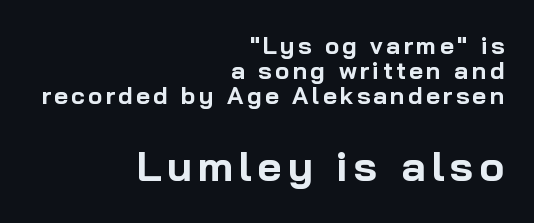
{"serif": "no", "italic": "no", "bold": "yes", "weight": "bold", "width": "normal", "stroke_contrast": "low", "x_height": "medium", "monospaced": "no", "underline": "no", "align": "right", "line_spacing": "tight", "line_spacing_ratio": 1.05, "larger_block": "second", "size_ratio": 1.75, "glyph_px": 42}
